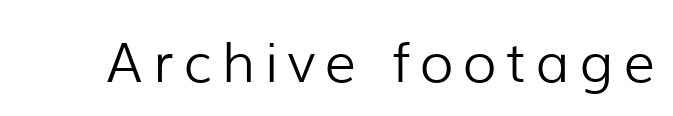
Q: Is the text bold? A: No.
Q: Is the text italic (slanted)? A: No, it is upright.
Q: Is the typeface a serif or a sans-serif typeface? A: Sans-serif.
Q: Is the text underlined? A: No.
Q: Width (condensed, normal, or wide)? A: Normal.
Q: Stroke contrast? A: Low.
Q: x-height? A: Medium.
Q: Monospaced? A: No.
